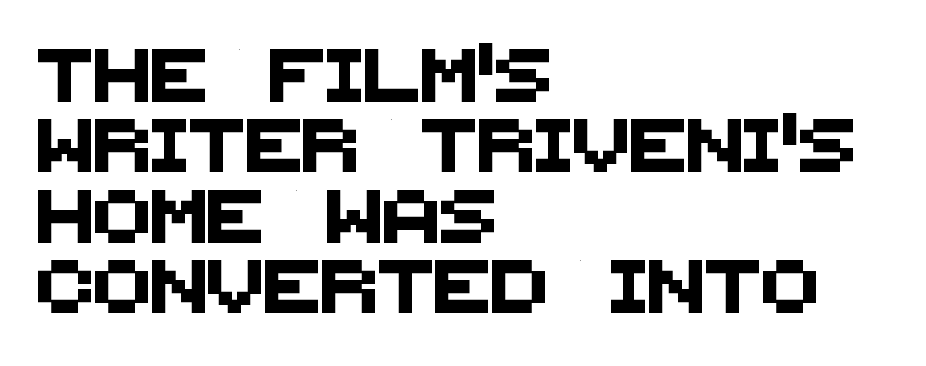
Q: Is the typeface a serif or a sans-serif typeface? A: Sans-serif.
Q: Is the text underlined? A: No.
Q: How is the paragraph aligned? A: Left-aligned.
Q: Is the spacing between letters normal or unusually wide? A: Normal.
Q: Is the spacing between lines tight, normal or loose? A: Normal.
Q: Width (condensed, normal, or wide)? A: Normal.
Q: Stroke contrast? A: Medium.
Q: x-height? A: Large.
Q: Monospaced? A: No.
